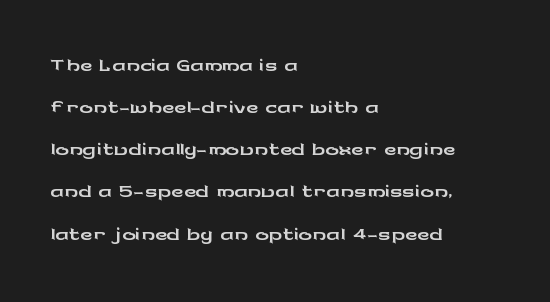
{"serif": "no", "italic": "no", "width": "wide", "stroke_contrast": "low", "x_height": "medium", "monospaced": "no", "underline": "no", "align": "left", "line_spacing_ratio": 1.24, "letter_spacing": "normal", "letter_spacing_em": 0.0, "glyph_px": 34}
